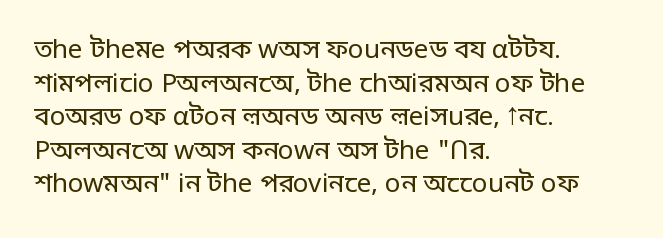
The image shows 26 px text type, upright; set left-aligned, normal line spacing (1.29x), normal letter spacing, not underlined.
